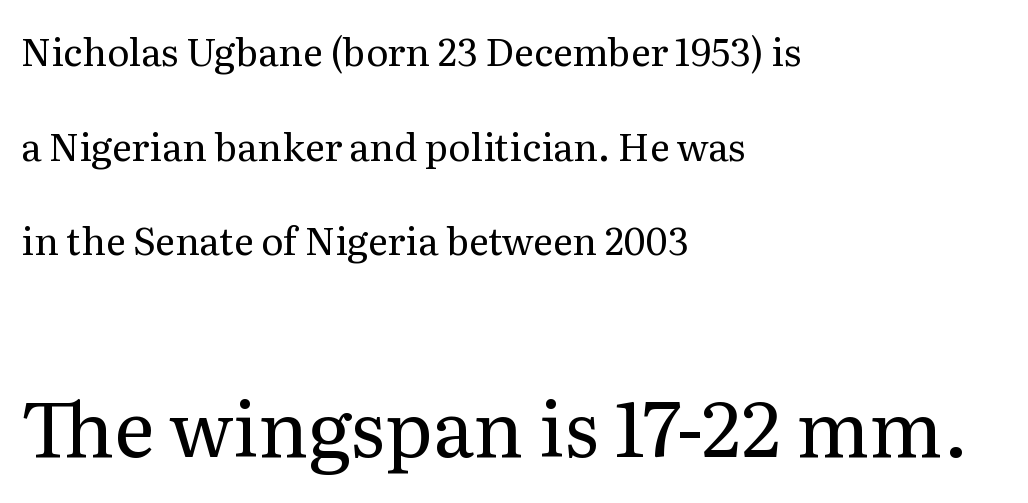
The image shows 77 px regular-weight serif type, upright; set left-aligned, loose line spacing (2.49x), normal letter spacing, not underlined; the second (bottom) block is 2.03x larger; medium stroke contrast and a medium x-height.
